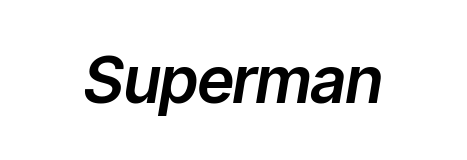
{"italic": "yes", "lean": "right", "slant_degrees": 9, "width": "normal", "stroke_contrast": "low", "x_height": "medium", "monospaced": "no", "underline": "no", "letter_spacing": "normal", "letter_spacing_em": 0.0, "glyph_px": 64}
